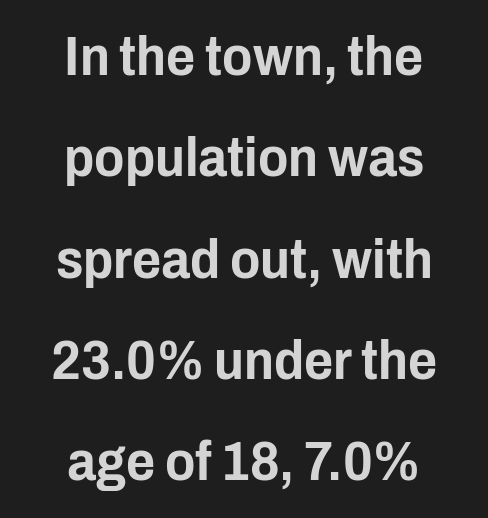
No word sits above an underline. Is the block centered? Yes — each line is placed symmetrically about the middle. Grotesque or geometric, the face here clearly has no serifs. Proportional: the letters do not fall into vertical columns. The typography opts for an upright posture over an oblique one.
